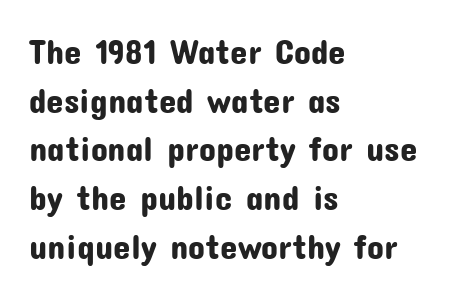
What's the leading like? Ordinary, nothing unusual. Clear beneath every line of the passage. Font category for this specimen: sans-serif. The paragraph shown leans on its left margin. Each letter keeps its own natural width here, so spacing adapts to shape. This rendering leaves character spacing at its baseline value.
